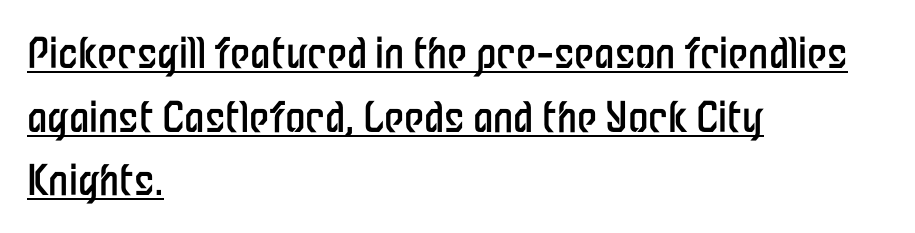
Q: Is the text bold? A: No.
Q: Is the text italic (slanted)? A: No, it is upright.
Q: Is the typeface a serif or a sans-serif typeface? A: Sans-serif.
Q: Is the text underlined? A: Yes.
Q: How is the paragraph aligned? A: Left-aligned.
Q: Is the spacing between letters normal or unusually wide? A: Normal.
Q: Is the spacing between lines tight, normal or loose? A: Normal.
Q: Width (condensed, normal, or wide)? A: Condensed.
Q: Stroke contrast? A: Low.
Q: x-height? A: Medium.
Q: Monospaced? A: No.
